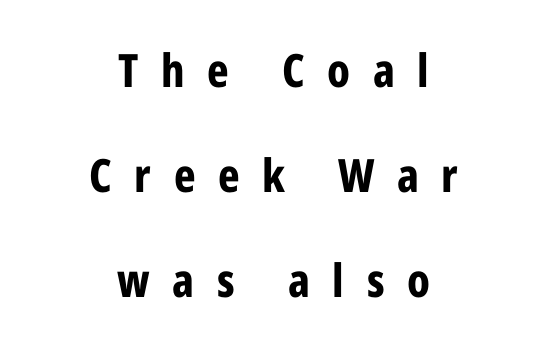
The image shows 46 px bold, condensed sans-serif type, upright; set centered, loose line spacing (2.28x), unusually wide letter spacing (+0.49 em), not underlined; low stroke contrast and a medium x-height.
